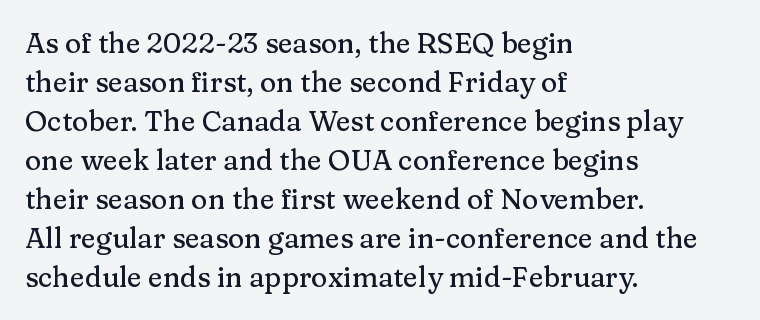
Descenders hang freely into open space. This rendering leaves character spacing at its baseline value. Caption: multi-line text, flush left, ragged right. Examine the stroke ends and you'll spot serifs. Do the characters align in a grid? No, the font is proportional.
